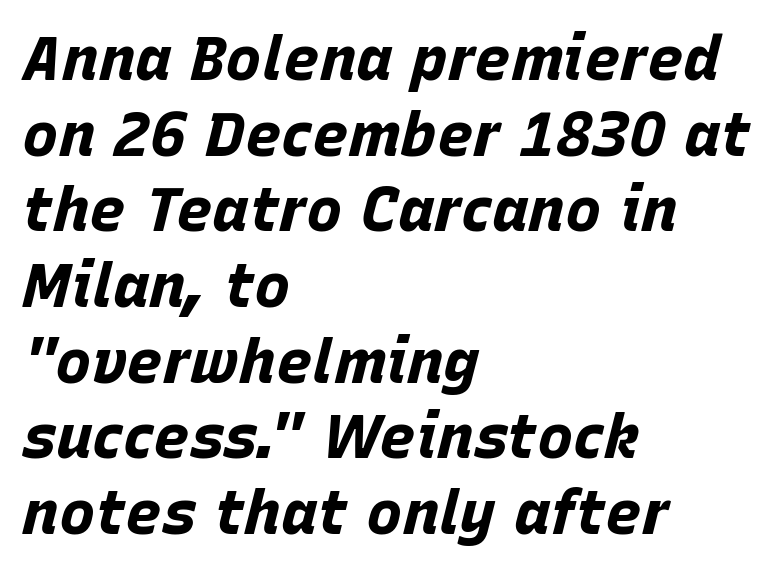
These lines are rendered in a variable-pitch font. Default kerning and tracking; the words read as compact shapes. You'd pick this weight for a headline — it's a proper bold. A classic flush-left, rag-right setting is used for this passage. Characters are canted at an angle relative to the baseline's perpendicular. A bare baseline throughout the passage.
